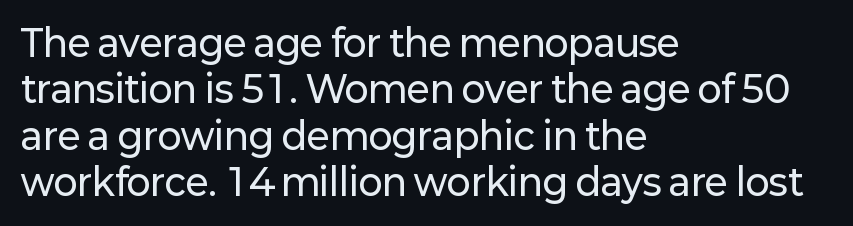
The image shows 36 px sans-serif type, upright; set left-aligned, normal line spacing (1.29x), normal letter spacing, not underlined; low stroke contrast and a medium x-height.
